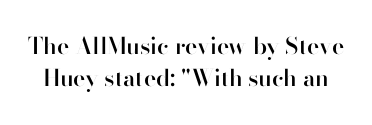
Q: Is the text bold? A: Semi-bold.
Q: Is the text italic (slanted)? A: No, it is upright.
Q: Is the text underlined? A: No.
Q: Is the spacing between letters normal or unusually wide? A: Normal.
Q: Is the spacing between lines tight, normal or loose? A: Normal.
